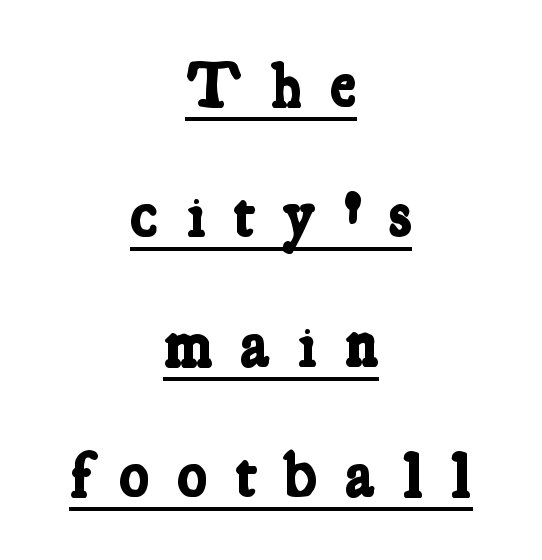
Emphasis is given by a line drawn under the lettering. Spacing verdict: proportional, widths tailored to each character. Plenty of ink on the page — the face is bold. The vertical gap from one line to the next is large. Does the copy run flush right? No — it is centered line by line.
